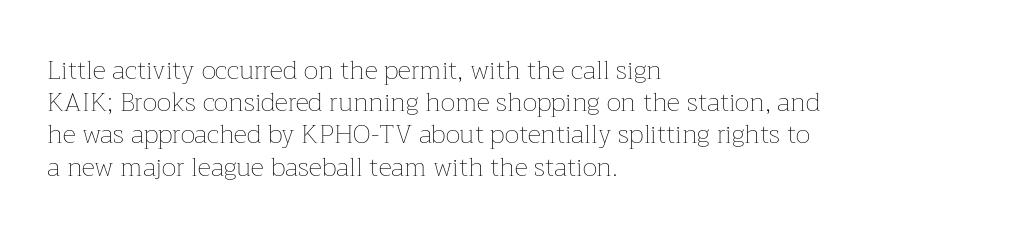
The image shows 26 px text type, upright; set left-aligned, line spacing 1.24x, normal letter spacing, not underlined.
